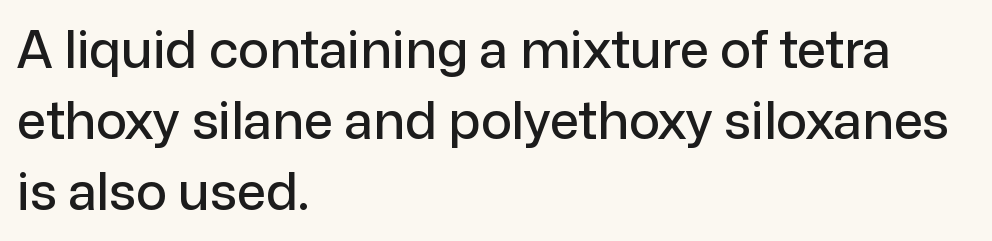
{"serif": "no", "italic": "no", "width": "normal", "stroke_contrast": "low", "x_height": "medium", "monospaced": "no", "underline": "no", "align": "left", "line_spacing": "normal", "line_spacing_ratio": 1.37, "letter_spacing": "normal", "letter_spacing_em": 0.0, "glyph_px": 52}
